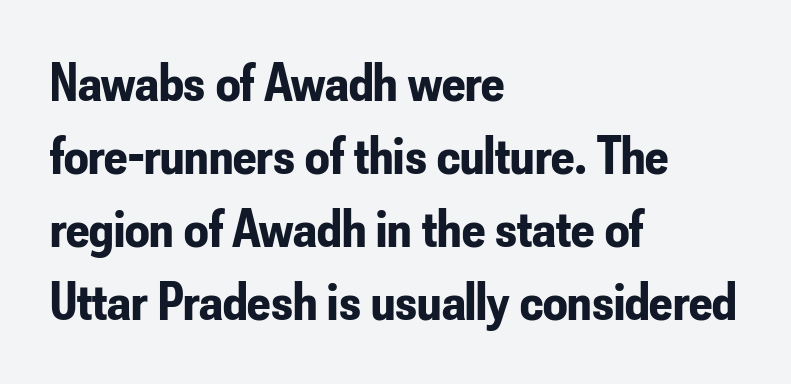
The image shows 54 px bold, condensed sans-serif type, upright; set left-aligned, normal line spacing (1.35x), normal letter spacing, not underlined; low stroke contrast and a small x-height.
